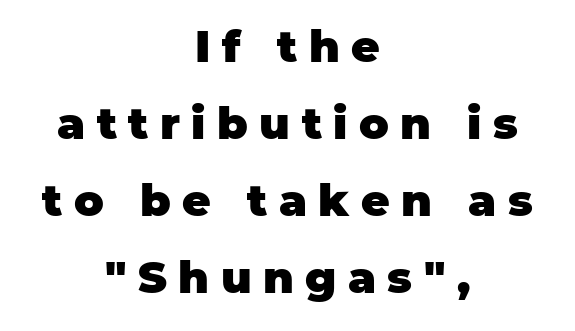
The image shows 44 px heavy sans-serif type, upright; set centered, line spacing 1.75x, unusually wide letter spacing (+0.26 em), not underlined; low stroke contrast and a large x-height.
